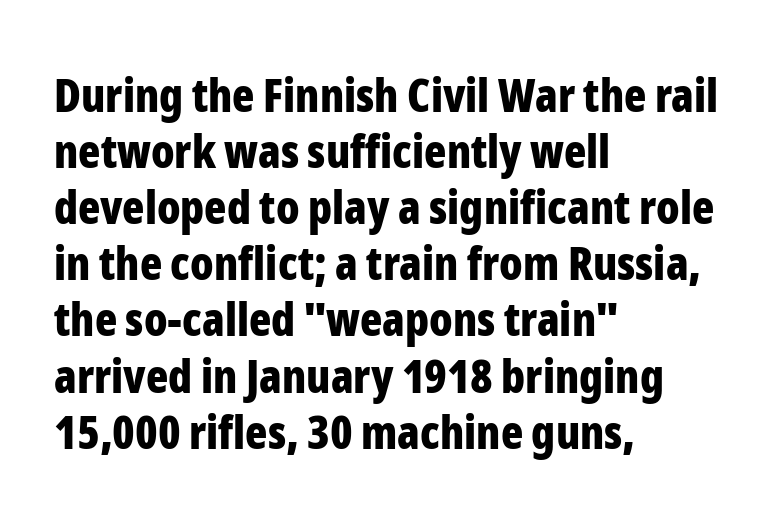
The image shows 46 px bold, condensed sans-serif type, upright; set left-aligned, line spacing 1.22x, normal letter spacing, not underlined; low stroke contrast and a medium x-height.
